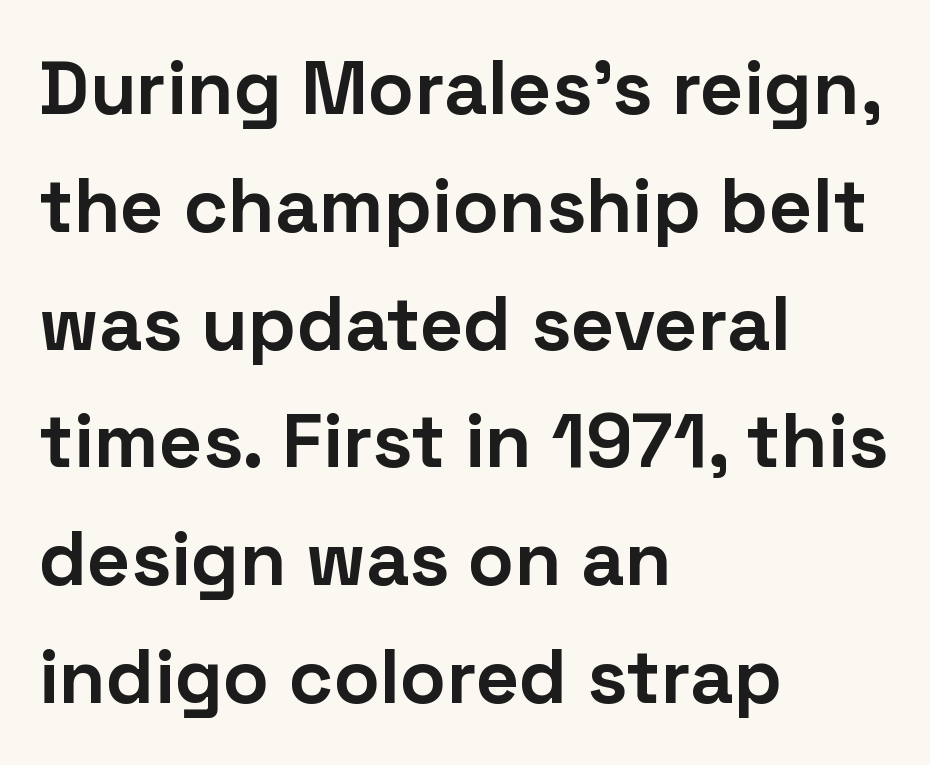
Tracking here is standard; glyphs follow each other at the usual distance. Ordinary non-slanted type is in use. Is this a fixed-width face? No — the glyphs have proportional, varying widths. Check under the words: just untouched page. Typeset ragged right — the left edge is the straight one. Students, this is bold: see how much ink each stroke carries.
